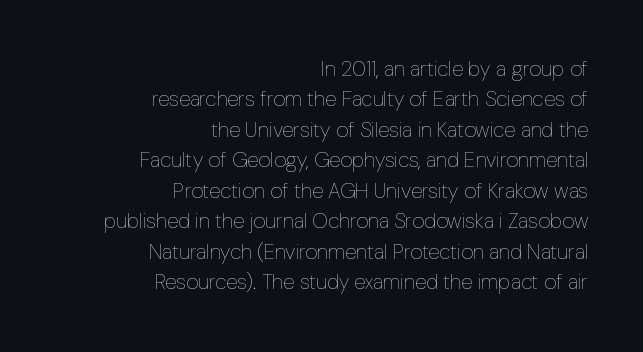
This sample uses an upright cut, with every glyph sitting square on the baseline. Vertically, the passage feels balanced, rows spaced as you'd expect. Nothing heavy about these letters — not bold at all. The area under the type is left untouched. The type is set solid horizontally, with unmodified tracking.
